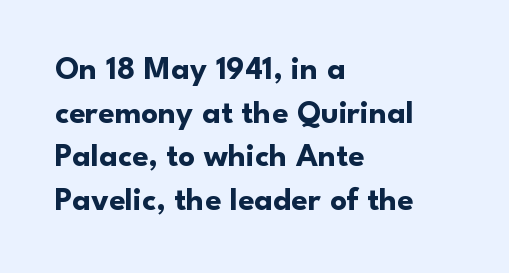
{"serif": "no", "italic": "no", "bold": "yes", "weight": "bold", "width": "normal", "stroke_contrast": "low", "x_height": "small", "monospaced": "no", "underline": "no", "align": "left", "line_spacing": "normal", "line_spacing_ratio": 1.32, "letter_spacing": "normal", "letter_spacing_em": 0.0, "glyph_px": 33}
